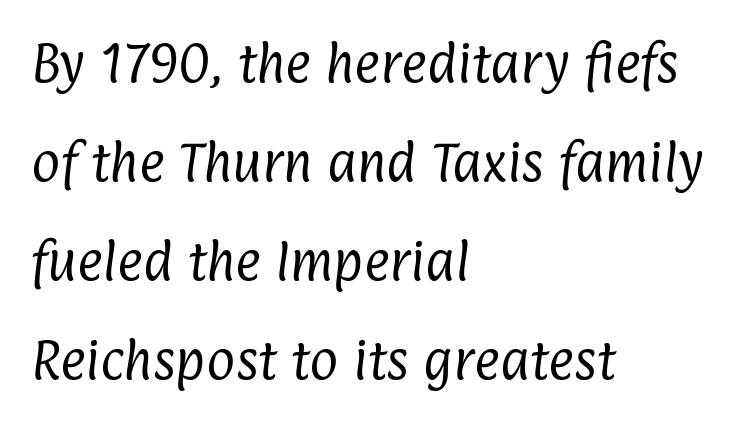
Q: Is the text bold? A: No.
Q: Is the typeface a serif or a sans-serif typeface? A: Sans-serif.
Q: Is the text underlined? A: No.
Q: How is the paragraph aligned? A: Left-aligned.
Q: Is the spacing between letters normal or unusually wide? A: Normal.
Q: Is the spacing between lines tight, normal or loose? A: Loose.
Q: Width (condensed, normal, or wide)? A: Condensed.
Q: Stroke contrast? A: Low.
Q: x-height? A: Medium.
Q: Monospaced? A: No.
